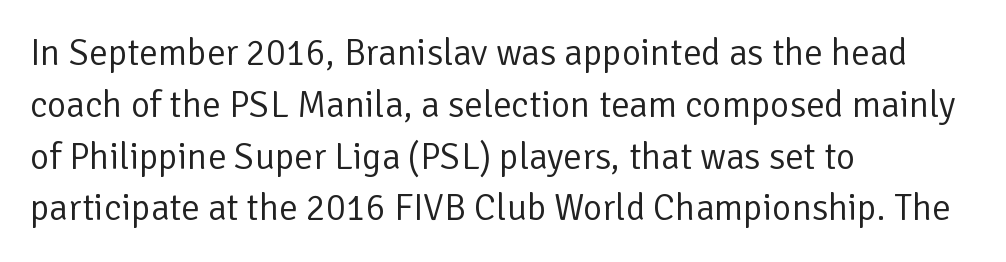
These lines keep a tight, regular rhythm from letter to letter. No feet cap the strokes, marking this as sans-serif type. The passage shown is typed in a proportional face where columns would drift. Weight class: somewhere from thin through regular. The rendering anchors every line to the left-hand side. Nobody drew a line under any word here.
